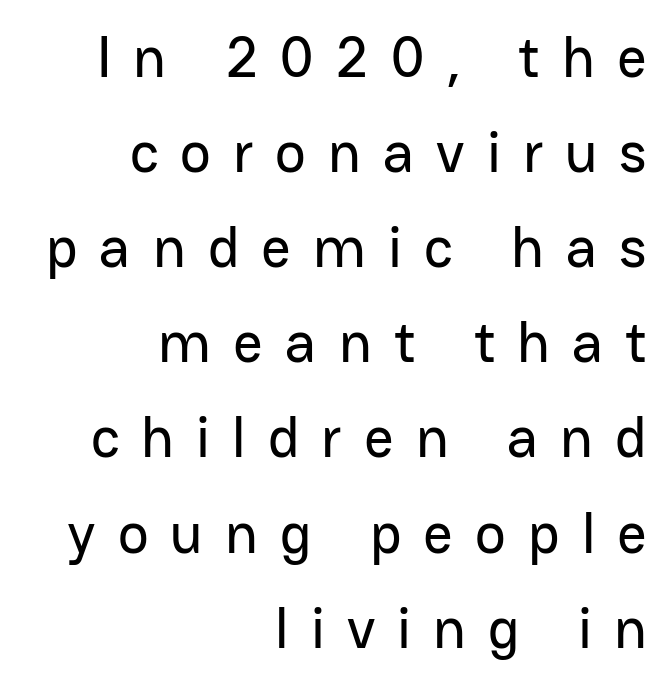
{"serif": "no", "italic": "no", "width": "normal", "stroke_contrast": "low", "x_height": "medium", "monospaced": "no", "underline": "no", "align": "right", "line_spacing": "normal", "line_spacing_ratio": 1.64, "letter_spacing": "wide", "letter_spacing_em": 0.38, "glyph_px": 58}
